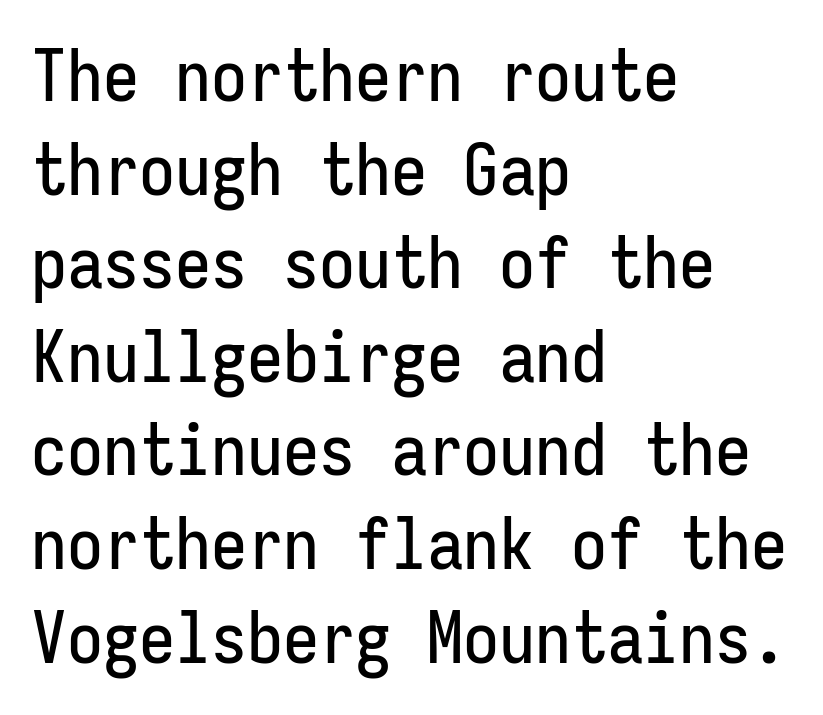
The image shows 72 px condensed sans-serif type, upright, monospaced; set left-aligned, normal line spacing (1.3x), normal letter spacing, not underlined; low stroke contrast and a medium x-height.
